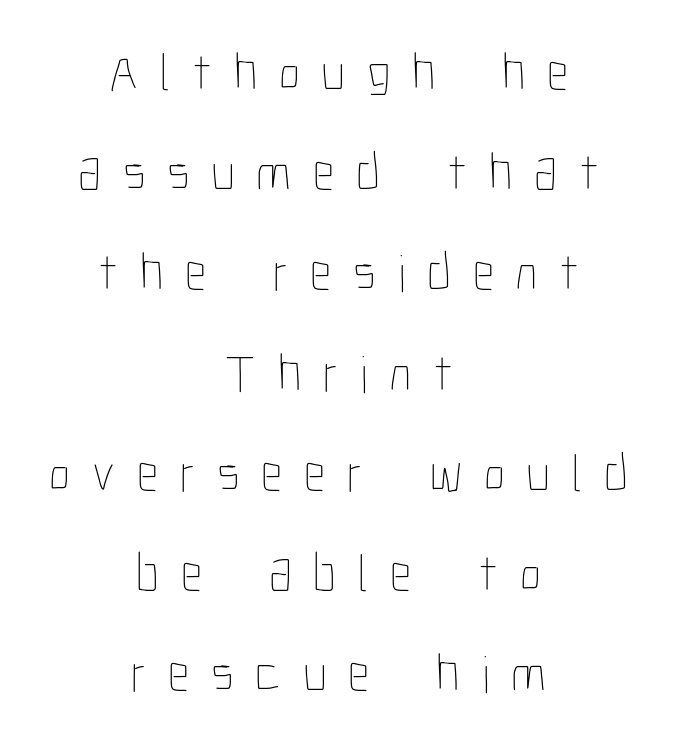
Q: Is the text bold? A: No.
Q: Is the text italic (slanted)? A: No, it is upright.
Q: Is the text underlined? A: No.
Q: How is the paragraph aligned? A: Centered.
Q: Is the spacing between letters normal or unusually wide? A: Unusually wide.
Q: Width (condensed, normal, or wide)? A: Condensed.
Q: Stroke contrast? A: Low.
Q: x-height? A: Medium.
Q: Monospaced? A: No.
